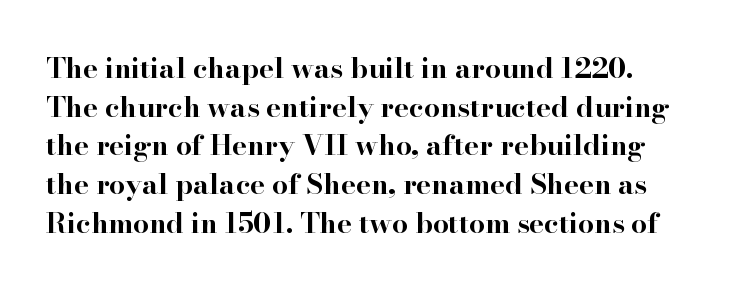
The image shows 28 px bold, wide serif type, upright; set normal line spacing (1.38x), normal letter spacing, not underlined; high stroke contrast and a small x-height.
